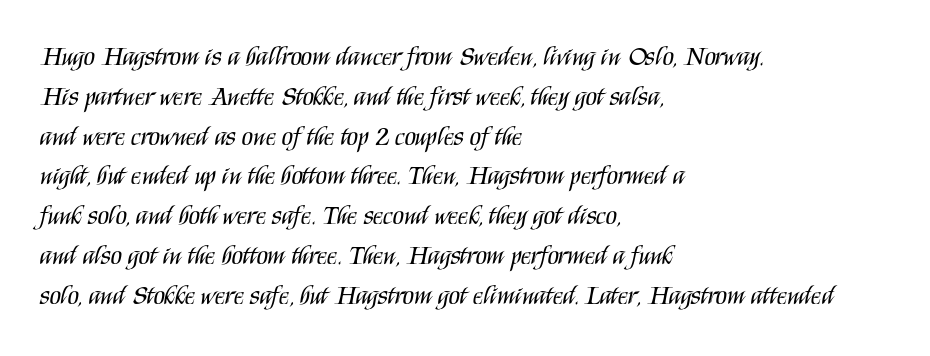
Q: Is the text bold? A: No.
Q: Is the text italic (slanted)? A: Yes.
Q: Is the text underlined? A: No.
Q: How is the paragraph aligned? A: Left-aligned.
Q: Is the spacing between letters normal or unusually wide? A: Normal.
Q: Is the spacing between lines tight, normal or loose? A: Normal.
